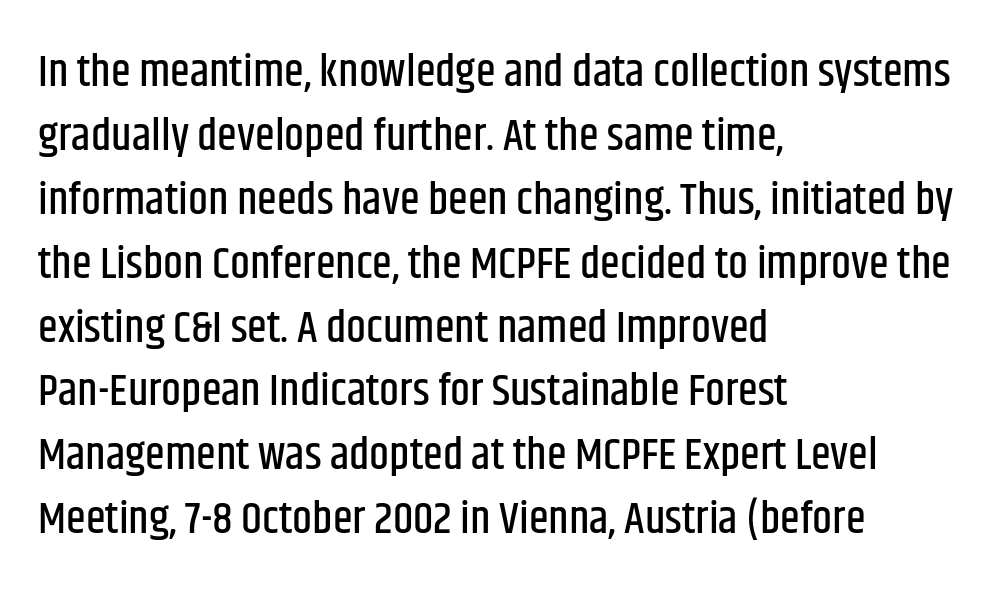
The image shows 45 px condensed sans-serif type, upright; set left-aligned, normal line spacing (1.42x), normal letter spacing, not underlined; low stroke contrast and a large x-height.
